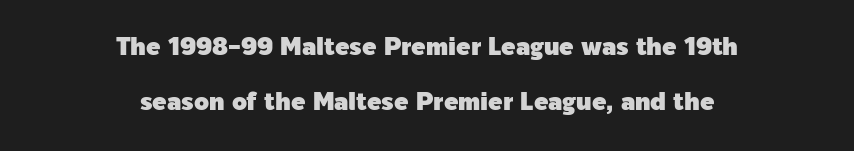
Glance below the letters and you will spot only blank space. Standard letterfit; no display-style spreading of the glyphs. How would I describe the line gaps? Wide and relaxed. If you folded the block vertically in half, each line would mirror itself in length. Do the letters lean? They stand straight.
